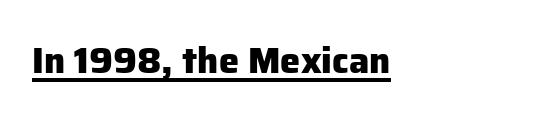
Every letter is thick-stroked: bold, no question. Looks like regular typesetting: each glyph gets only the width it needs. These lines are composed in type without serifs. The lettering stays uniformly vertical, giving the passage a roman look. Inter-character spacing is left at the font's built-in metrics.
